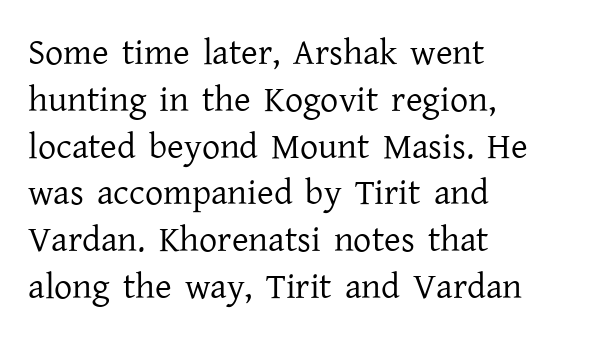
Letter spacing: default. To sum up the face: it has serifs. A typesetter would call this proportional, since set widths differ per character. The rendering uses a moderate line-height, typical for paragraphs.
